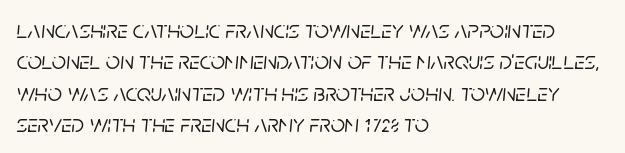
Q: Is the text italic (slanted)? A: Yes, it leans right by about 5 degrees.
Q: Is the text underlined? A: No.
Q: How is the paragraph aligned? A: Left-aligned.
Q: Is the spacing between letters normal or unusually wide? A: Normal.
Q: Is the spacing between lines tight, normal or loose? A: Normal.
